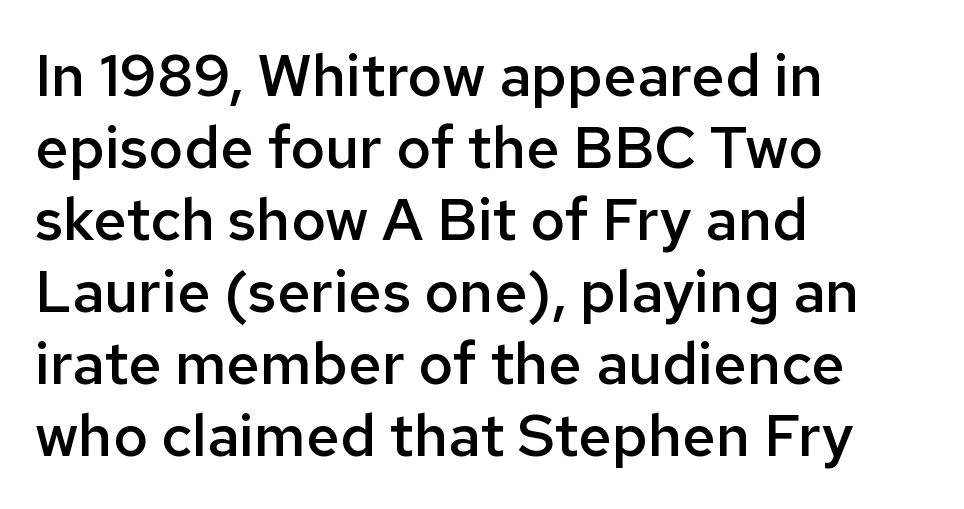
The image shows 59 px semibold sans-serif type, upright; set left-aligned, line spacing 1.22x, normal letter spacing, not underlined; low stroke contrast and a medium x-height.
